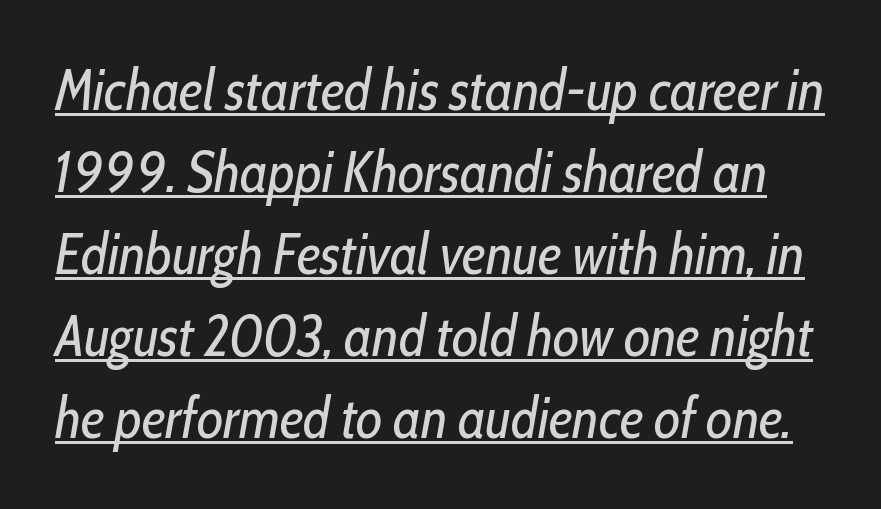
Q: Is the text bold? A: No.
Q: Is the text italic (slanted)? A: Yes, it leans right by about 10 degrees.
Q: Is the text underlined? A: Yes.
Q: Is the spacing between letters normal or unusually wide? A: Normal.
Q: Is the spacing between lines tight, normal or loose? A: Normal.
Q: Width (condensed, normal, or wide)? A: Condensed.
Q: Stroke contrast? A: Low.
Q: x-height? A: Medium.
Q: Monospaced? A: No.
